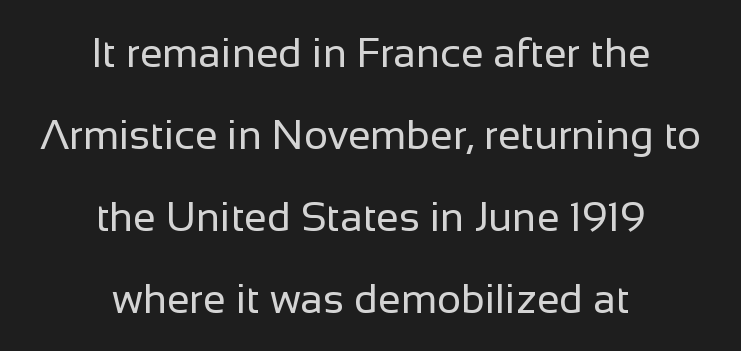
{"serif": "no", "italic": "no", "bold": "no", "weight": "regular", "width": "normal", "stroke_contrast": "low", "x_height": "medium", "monospaced": "no", "underline": "no", "align": "center", "line_spacing": "loose", "line_spacing_ratio": 2.0, "letter_spacing": "normal", "letter_spacing_em": 0.0, "glyph_px": 41}
